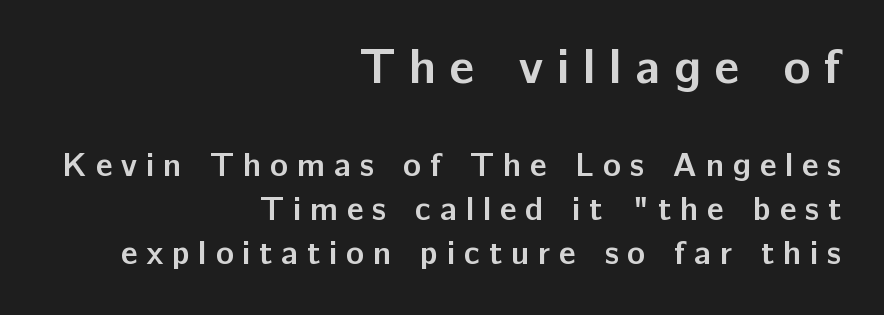
{"serif": "no", "italic": "no", "bold": "yes", "weight": "semibold", "width": "normal", "stroke_contrast": "low", "x_height": "medium", "monospaced": "no", "underline": "no", "align": "right", "line_spacing": "normal", "line_spacing_ratio": 1.33, "letter_spacing": "wide", "letter_spacing_em": 0.27, "larger_block": "first", "size_ratio": 1.52, "glyph_px": 50}
